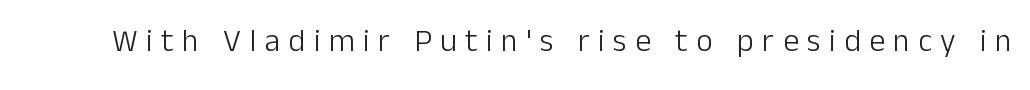
{"serif": "no", "italic": "no", "bold": "no", "weight": "light", "width": "normal", "stroke_contrast": "low", "x_height": "medium", "monospaced": "no", "underline": "no", "letter_spacing": "wide", "letter_spacing_em": 0.26, "glyph_px": 32}
